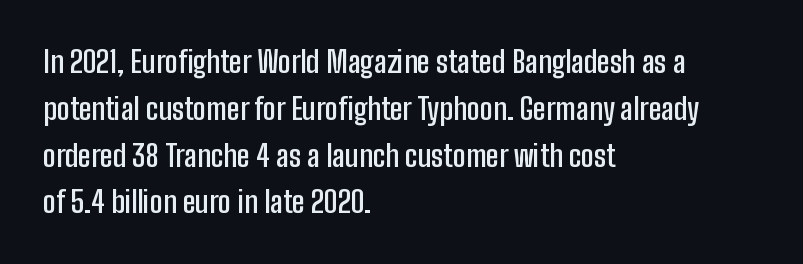
The image shows 30 px semibold, condensed sans-serif type, upright; set left-aligned, normal line spacing (1.56x), normal letter spacing, not underlined; low stroke contrast and a medium x-height.
